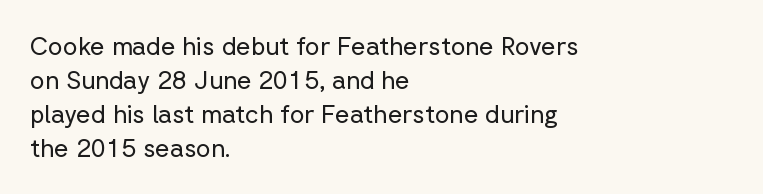
{"italic": "no", "bold": "no", "underline": "no", "align": "left", "line_spacing": "normal", "line_spacing_ratio": 1.36, "letter_spacing": "normal", "letter_spacing_em": 0.0, "glyph_px": 25}
